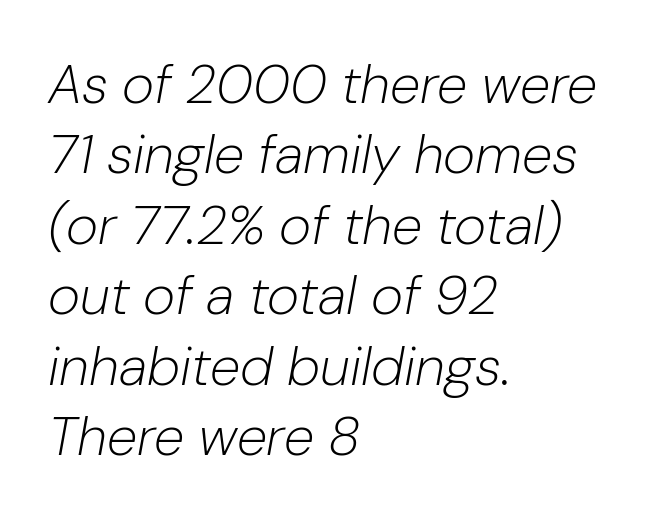
{"italic": "yes", "lean": "right", "slant_degrees": 10, "bold": "no", "weight": "light", "width": "normal", "stroke_contrast": "low", "x_height": "medium", "monospaced": "no", "underline": "no", "align": "left", "line_spacing": "normal", "line_spacing_ratio": 1.28, "letter_spacing": "normal", "letter_spacing_em": 0.0, "glyph_px": 55}
